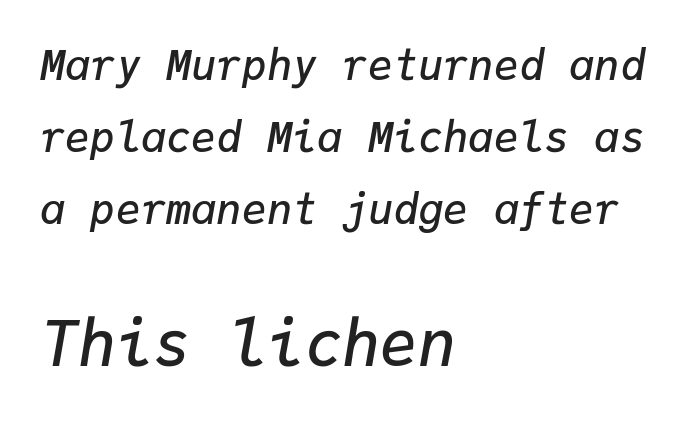
{"italic": "yes", "lean": "right", "slant_degrees": 9, "bold": "semi", "weight": "semibold", "width": "normal", "stroke_contrast": "low", "x_height": "medium", "monospaced": "yes", "underline": "no", "align": "left", "line_spacing_ratio": 1.71, "letter_spacing": "normal", "letter_spacing_em": 0.0, "larger_block": "second", "size_ratio": 1.5, "glyph_px": 63}
